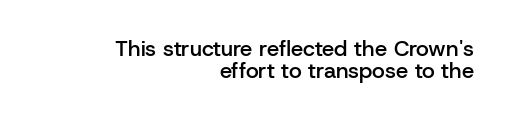
{"italic": "no", "bold": "semi", "underline": "no", "align": "right", "line_spacing": "tight", "line_spacing_ratio": 1.0, "letter_spacing": "normal", "letter_spacing_em": 0.0, "glyph_px": 22}
